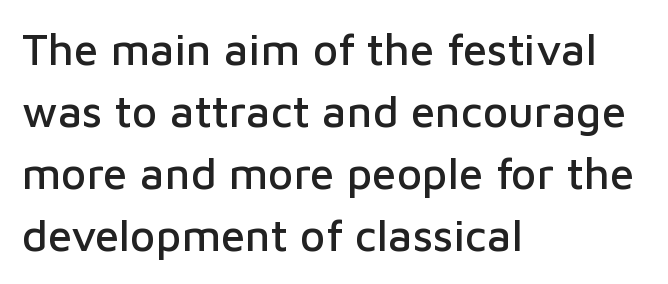
Q: Is the text italic (slanted)? A: No, it is upright.
Q: Is the typeface a serif or a sans-serif typeface? A: Sans-serif.
Q: Is the text underlined? A: No.
Q: How is the paragraph aligned? A: Left-aligned.
Q: Is the spacing between letters normal or unusually wide? A: Normal.
Q: Is the spacing between lines tight, normal or loose? A: Normal.
Q: Width (condensed, normal, or wide)? A: Normal.
Q: Stroke contrast? A: Low.
Q: x-height? A: Medium.
Q: Monospaced? A: No.
